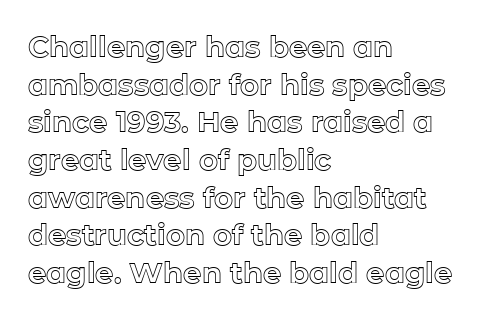
Designer's note — italics off, roman on. Varying glyph widths throughout — classic text-font behaviour. Underlining? Definitely not there. The compositor pushed each line to the left boundary.
